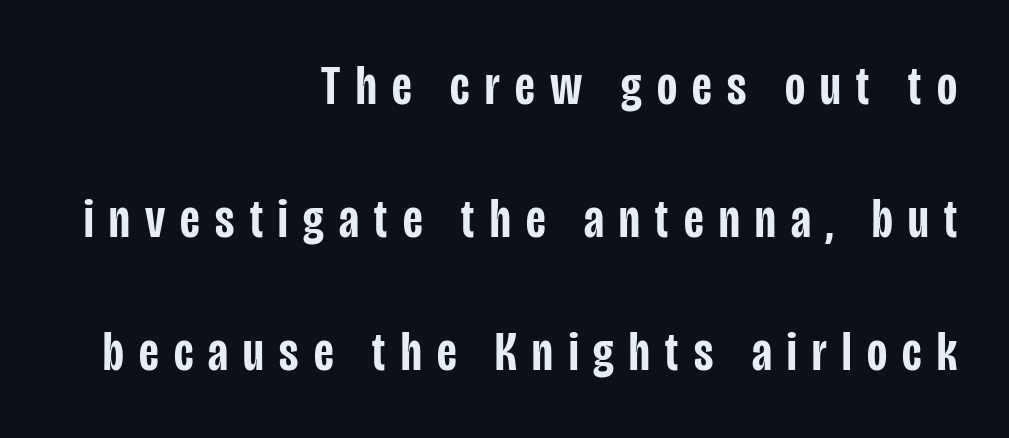
{"serif": "no", "italic": "no", "bold": "semi", "weight": "semibold", "width": "condensed", "stroke_contrast": "low", "x_height": "large", "monospaced": "no", "underline": "no", "align": "right", "line_spacing": "loose", "line_spacing_ratio": 2.42, "letter_spacing": "wide", "letter_spacing_em": 0.28, "glyph_px": 55}
